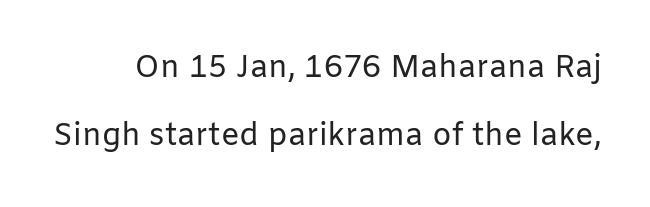
A typesetter would mark this as roman, not italic. These lines are rendered in a variable-pitch font. Underline: absent. What's the leading like? Stretched, with rows far apart. No extra ink here — the face is not bold.
